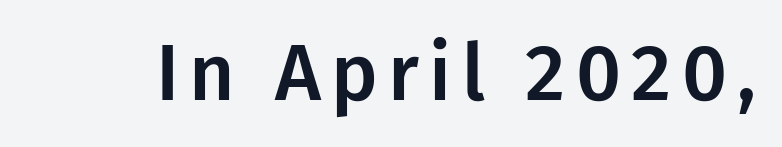
The image shows 79 px sans-serif type, upright; set not underlined; low stroke contrast and a medium x-height.
